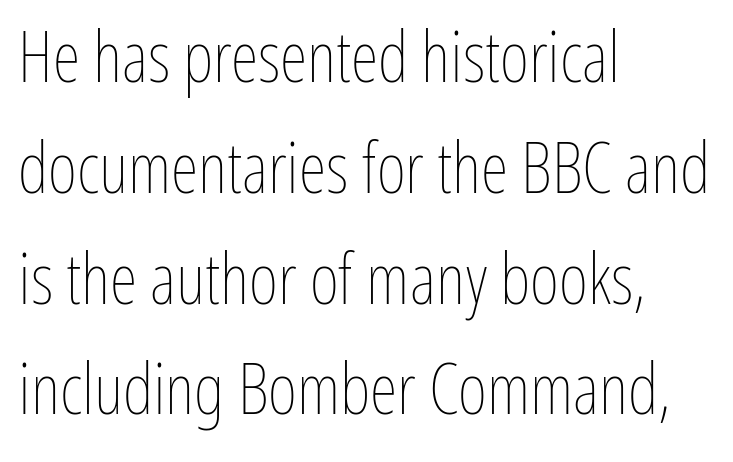
Varying glyph widths throughout — classic text-font behaviour. The lettering stays uniformly vertical, giving the passage a roman look. The passage shown stacks its lines at a standard gap. This sample uses plain, unmodified letter spacing.
